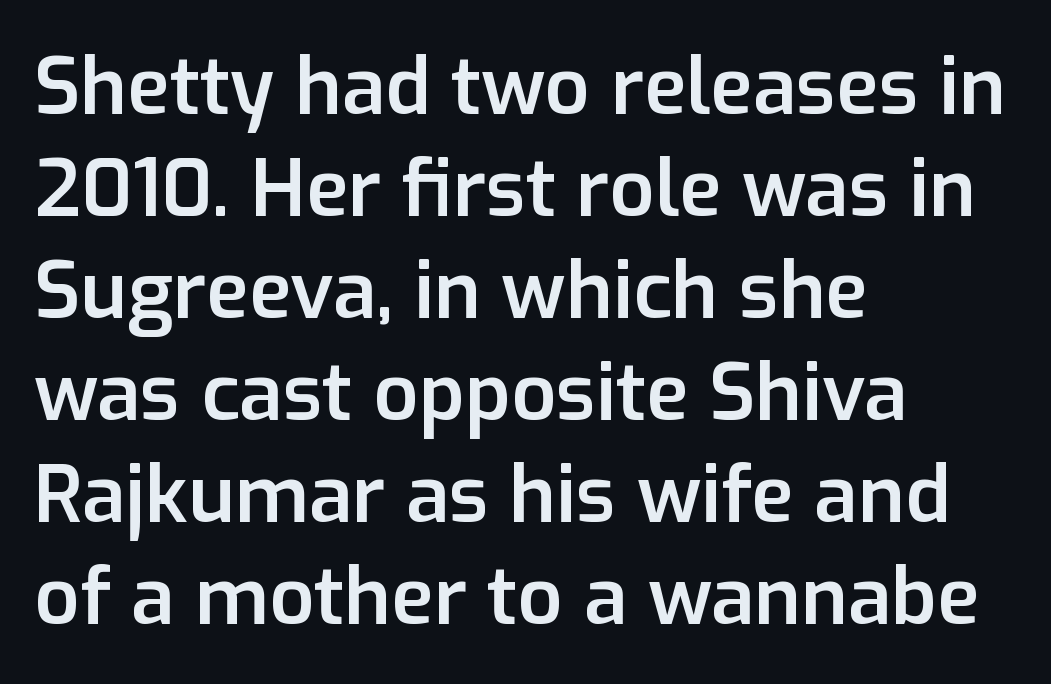
The image shows 79 px semibold sans-serif type, upright; set left-aligned, normal line spacing (1.29x), normal letter spacing, not underlined; low stroke contrast and a medium x-height.
